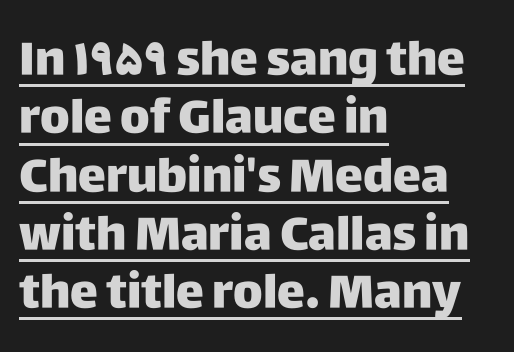
{"serif": "no", "italic": "no", "width": "normal", "stroke_contrast": "low", "x_height": "large", "monospaced": "no", "underline": "yes", "align": "left", "line_spacing_ratio": 1.24, "letter_spacing": "normal", "letter_spacing_em": 0.0, "glyph_px": 47}
